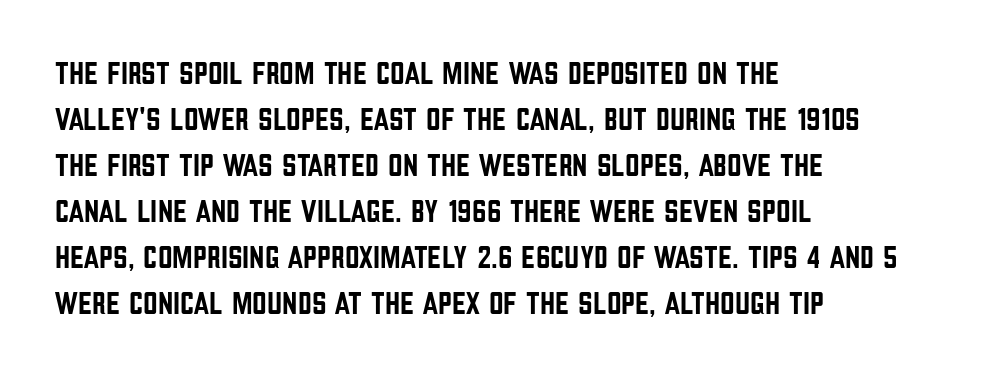
Q: Is the text italic (slanted)? A: No, it is upright.
Q: Is the typeface a serif or a sans-serif typeface? A: Sans-serif.
Q: Is the text underlined? A: No.
Q: How is the paragraph aligned? A: Left-aligned.
Q: Is the spacing between letters normal or unusually wide? A: Normal.
Q: Is the spacing between lines tight, normal or loose? A: Normal.
Q: Width (condensed, normal, or wide)? A: Condensed.
Q: Stroke contrast? A: Low.
Q: x-height? A: Large.
Q: Monospaced? A: No.
